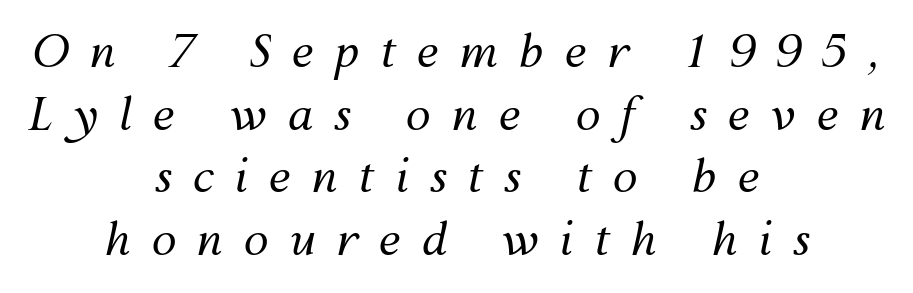
{"italic": "yes", "lean": "right", "slant_degrees": 12, "bold": "no", "weight": "regular", "width": "normal", "stroke_contrast": "medium", "x_height": "medium", "monospaced": "no", "underline": "no", "align": "center", "line_spacing": "normal", "line_spacing_ratio": 1.39, "letter_spacing": "wide", "letter_spacing_em": 0.46, "glyph_px": 45}
